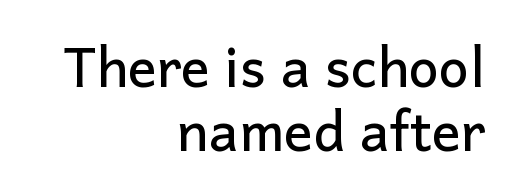
{"serif": "no", "italic": "no", "width": "normal", "stroke_contrast": "low", "x_height": "medium", "monospaced": "no", "underline": "no", "align": "right", "line_spacing_ratio": 1.18, "letter_spacing": "normal", "letter_spacing_em": 0.0, "glyph_px": 54}
